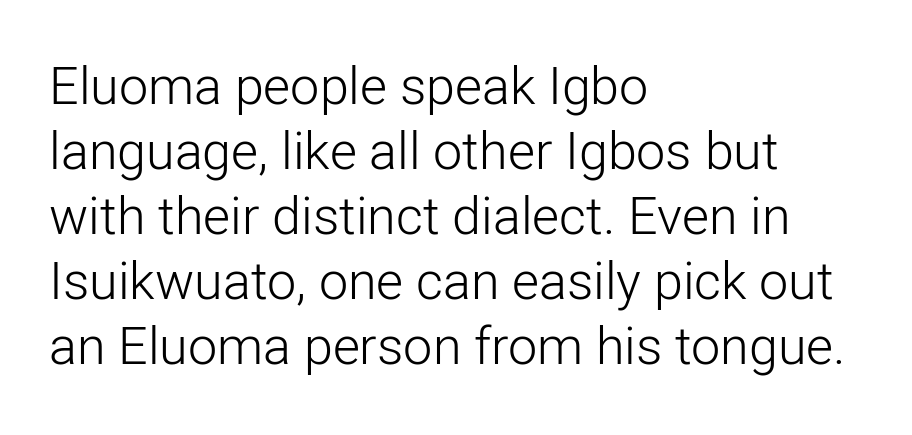
This rendering leaves character spacing at its baseline value. A typesetter would call this proportional, since set widths differ per character. Nobody drew a line under any word here. Vertical strokes here are truly vertical. Does the copy run flush right? No — it runs flush left.
